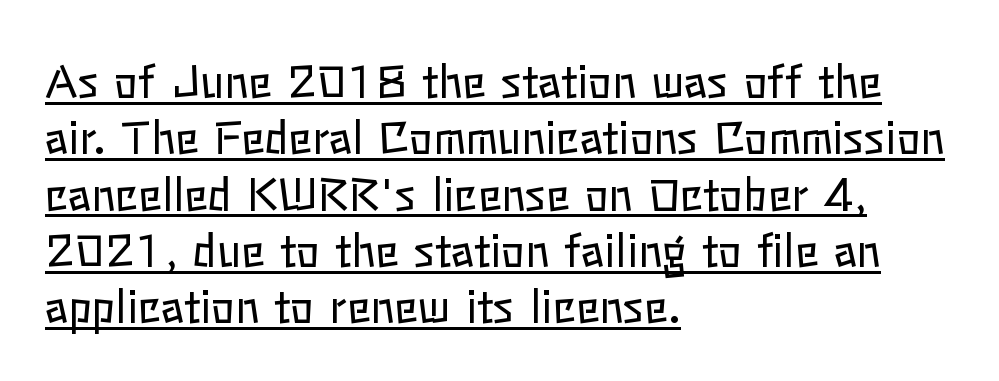
The image shows 44 px regular-weight type, upright; set left-aligned, normal line spacing (1.28x), normal letter spacing, underlined; low stroke contrast and a medium x-height.
